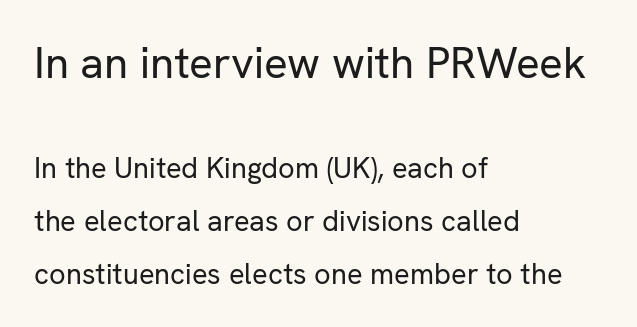
{"serif": "no", "italic": "no", "bold": "no", "weight": "regular", "width": "normal", "stroke_contrast": "low", "x_height": "medium", "monospaced": "no", "underline": "no", "align": "left", "line_spacing_ratio": 1.82, "letter_spacing": "normal", "letter_spacing_em": 0.0, "larger_block": "first", "size_ratio": 1.52, "glyph_px": 44}
